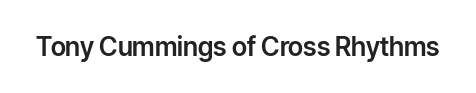
{"italic": "no", "underline": "no", "letter_spacing": "normal", "letter_spacing_em": 0.0, "glyph_px": 26}
